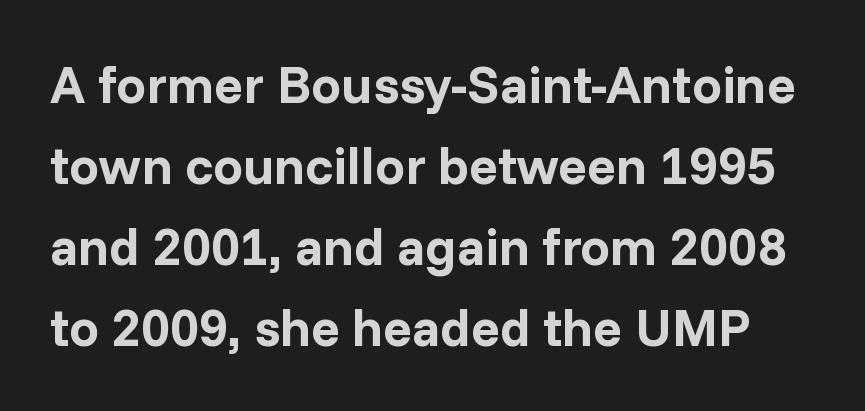
{"serif": "no", "italic": "no", "bold": "yes", "weight": "bold", "width": "normal", "stroke_contrast": "low", "x_height": "medium", "monospaced": "no", "underline": "no", "line_spacing": "normal", "line_spacing_ratio": 1.53, "letter_spacing": "normal", "letter_spacing_em": 0.0, "glyph_px": 53}
